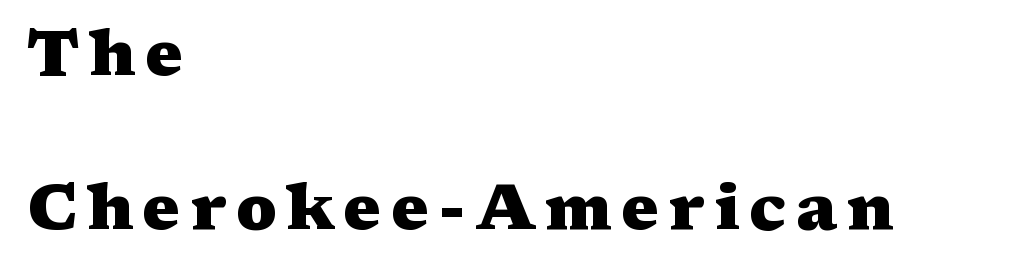
{"serif": "yes", "italic": "no", "bold": "yes", "weight": "heavy", "width": "wide", "stroke_contrast": "medium", "x_height": "medium", "monospaced": "no", "underline": "no", "align": "left", "line_spacing": "loose", "line_spacing_ratio": 2.41, "glyph_px": 64}
